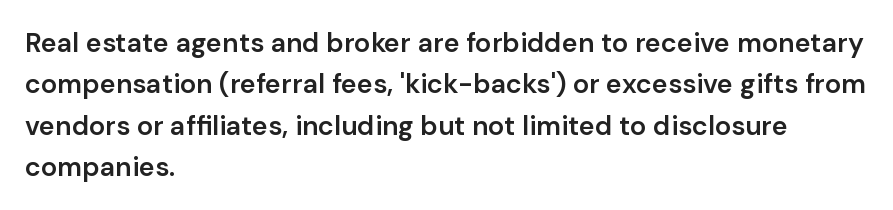
Q: Is the text bold? A: Semi-bold.
Q: Is the text italic (slanted)? A: No, it is upright.
Q: Is the text underlined? A: No.
Q: How is the paragraph aligned? A: Left-aligned.
Q: Is the spacing between letters normal or unusually wide? A: Normal.
Q: Is the spacing between lines tight, normal or loose? A: Normal.
